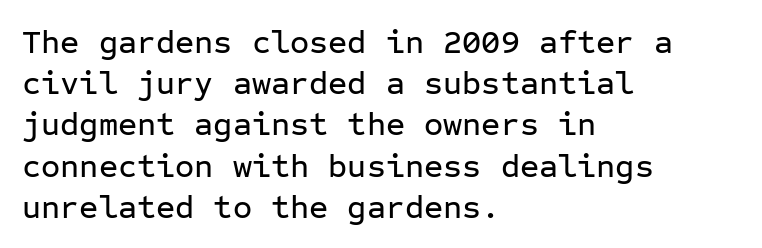
The image shows 33 px sans-serif type, upright, monospaced; set left-aligned, normal line spacing (1.25x), normal letter spacing, not underlined; low stroke contrast and a medium x-height.
